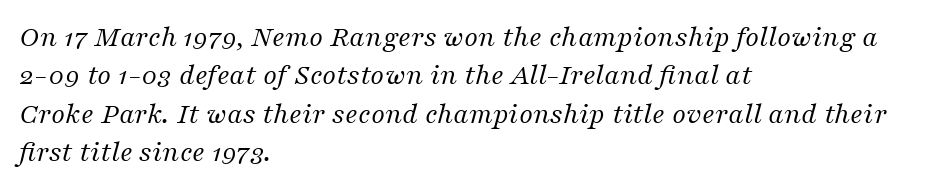
Note the varied advance widths — an 'i' is clearly narrower than an 'm'. A classic flush-left, rag-right setting is used for this passage. The letters sit at their default tracking, neither squeezed nor spread. The letters are slanted; this is an italic face. How would I describe the line gaps? Plain and ordinary.
